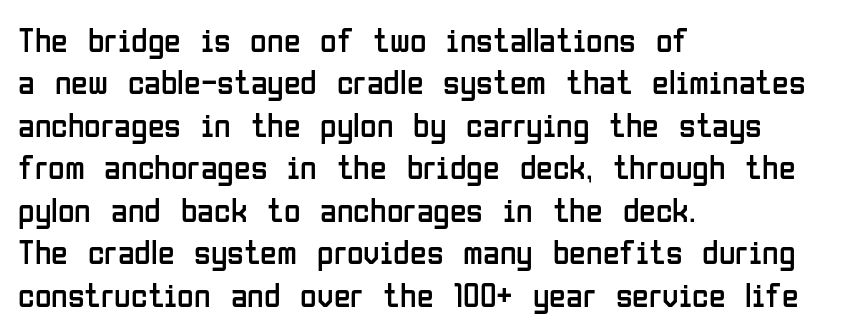
Q: Is the text bold? A: No.
Q: Is the text italic (slanted)? A: No, it is upright.
Q: Is the typeface a serif or a sans-serif typeface? A: Sans-serif.
Q: Is the text underlined? A: No.
Q: How is the paragraph aligned? A: Left-aligned.
Q: Is the spacing between letters normal or unusually wide? A: Normal.
Q: Is the spacing between lines tight, normal or loose? A: Normal.
Q: Width (condensed, normal, or wide)? A: Condensed.
Q: Stroke contrast? A: Low.
Q: x-height? A: Medium.
Q: Monospaced? A: No.
